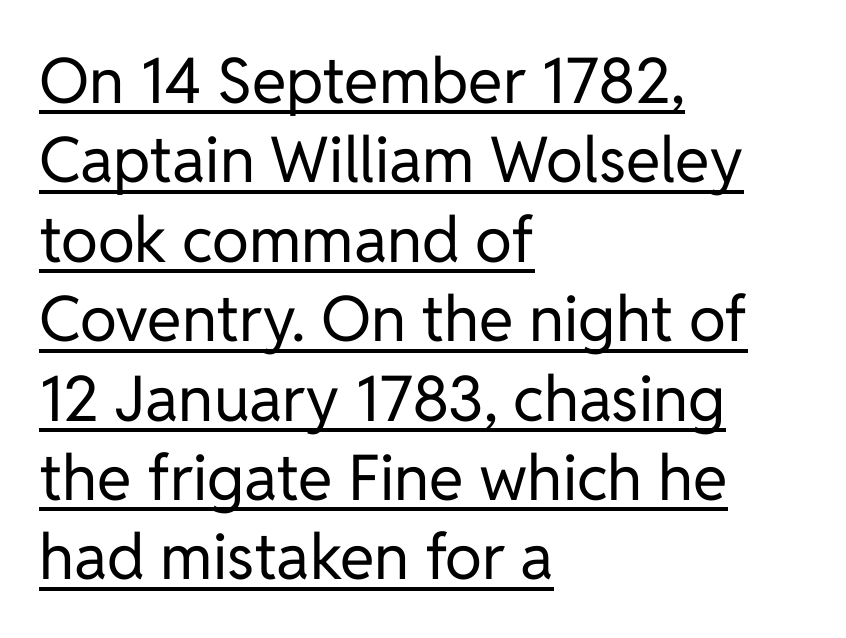
{"serif": "no", "italic": "no", "bold": "no", "weight": "regular", "width": "normal", "stroke_contrast": "low", "x_height": "medium", "monospaced": "no", "underline": "yes", "align": "left", "line_spacing": "normal", "line_spacing_ratio": 1.26, "letter_spacing": "normal", "letter_spacing_em": 0.0, "glyph_px": 63}
